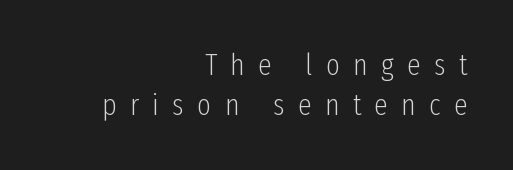
Q: Is the text bold? A: No.
Q: Is the text italic (slanted)? A: No, it is upright.
Q: Is the typeface a serif or a sans-serif typeface? A: Sans-serif.
Q: Is the text underlined? A: No.
Q: How is the paragraph aligned? A: Right-aligned.
Q: Is the spacing between letters normal or unusually wide? A: Unusually wide.
Q: Is the spacing between lines tight, normal or loose? A: Normal.
Q: Width (condensed, normal, or wide)? A: Condensed.
Q: Stroke contrast? A: Low.
Q: x-height? A: Medium.
Q: Monospaced? A: No.
